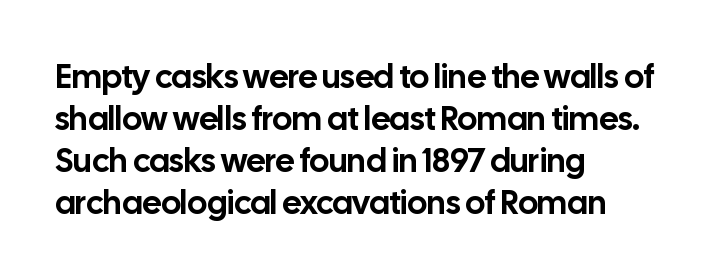
A typesetter would label this face a sans. Horizontal bands of white between lines are of average thickness. Here the designer chose a conventional face with non-uniform glyph widths. Characters remain perfectly vertical along every line. Line beginnings align vertically; line endings do not.
